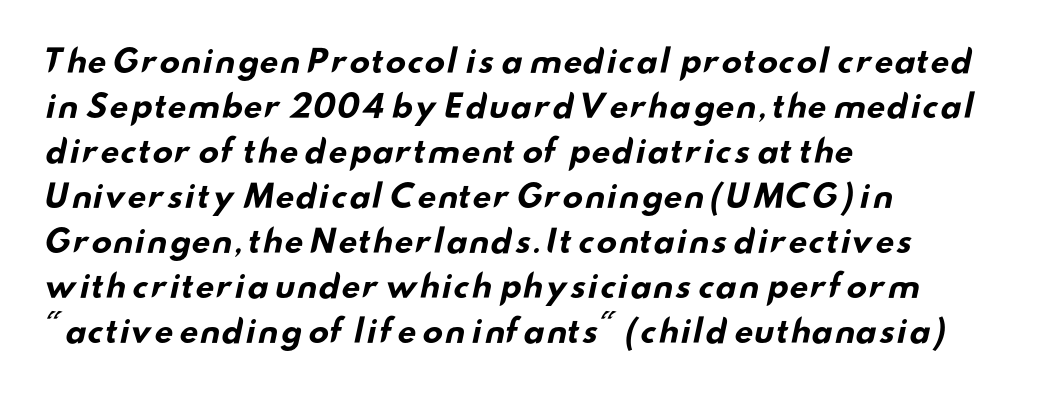
{"serif": "no", "bold": "yes", "weight": "bold", "width": "wide", "stroke_contrast": "low", "x_height": "small", "monospaced": "no", "underline": "no", "align": "left", "line_spacing": "normal", "line_spacing_ratio": 1.45, "letter_spacing": "normal", "letter_spacing_em": 0.0, "glyph_px": 31}
